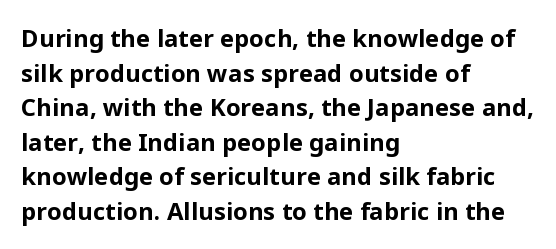
The image shows 24 px bold type, upright; set left-aligned, normal line spacing (1.44x), normal letter spacing, not underlined.
